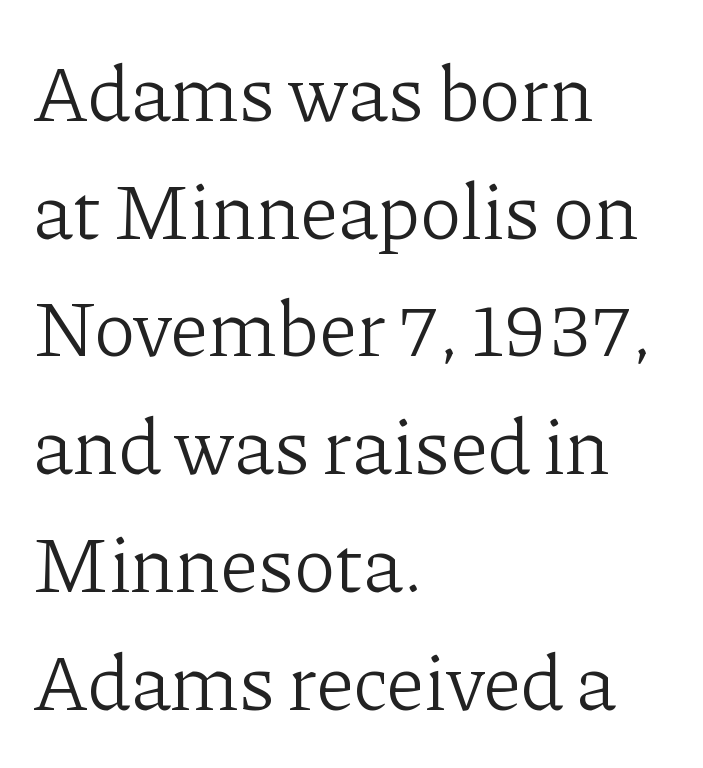
{"serif": "yes", "italic": "no", "bold": "no", "weight": "light", "width": "normal", "stroke_contrast": "low", "x_height": "medium", "monospaced": "no", "underline": "no", "align": "left", "line_spacing": "normal", "line_spacing_ratio": 1.49, "letter_spacing": "normal", "letter_spacing_em": 0.0, "glyph_px": 79}
